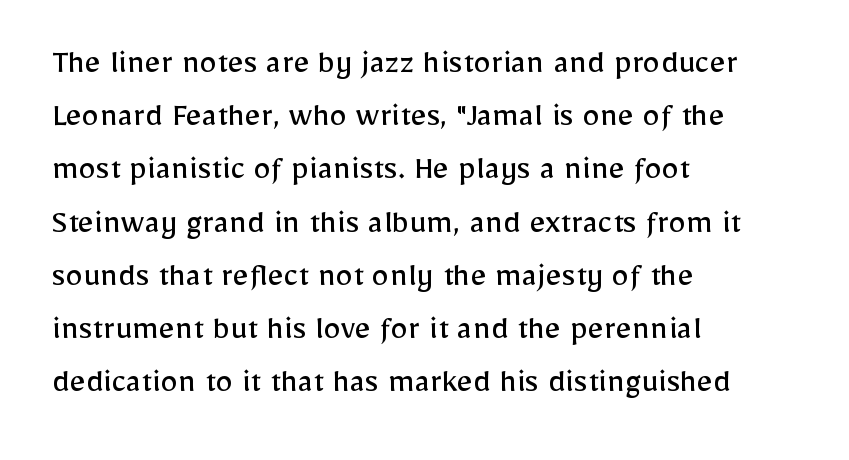
{"serif": "no", "italic": "no", "bold": "no", "weight": "regular", "width": "normal", "stroke_contrast": "low", "x_height": "medium", "monospaced": "no", "underline": "no", "align": "left", "line_spacing": "normal", "line_spacing_ratio": 1.52, "letter_spacing": "normal", "letter_spacing_em": 0.0, "glyph_px": 35}
